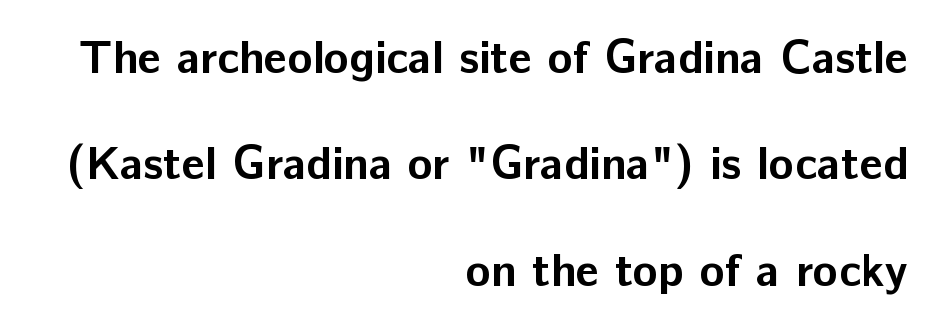
{"serif": "no", "italic": "no", "bold": "yes", "weight": "bold", "width": "normal", "stroke_contrast": "low", "x_height": "medium", "monospaced": "no", "underline": "no", "align": "right", "line_spacing": "loose", "line_spacing_ratio": 2.31, "letter_spacing": "normal", "letter_spacing_em": 0.0, "glyph_px": 46}
